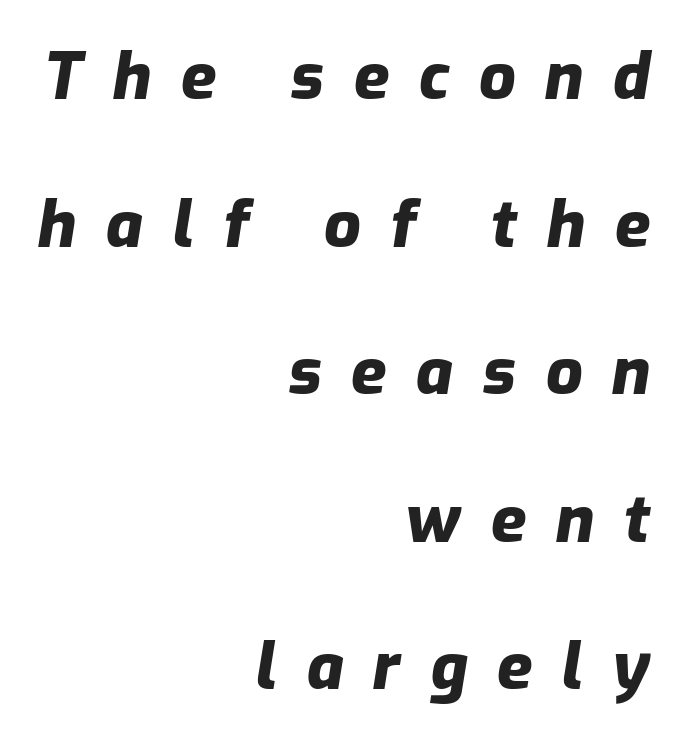
Q: Is the text bold? A: Yes.
Q: Is the text italic (slanted)? A: Yes, it leans right by about 9 degrees.
Q: Is the text underlined? A: No.
Q: How is the paragraph aligned? A: Right-aligned.
Q: Is the spacing between letters normal or unusually wide? A: Unusually wide.
Q: Is the spacing between lines tight, normal or loose? A: Loose.
Q: Width (condensed, normal, or wide)? A: Normal.
Q: Stroke contrast? A: Low.
Q: x-height? A: Medium.
Q: Monospaced? A: No.
